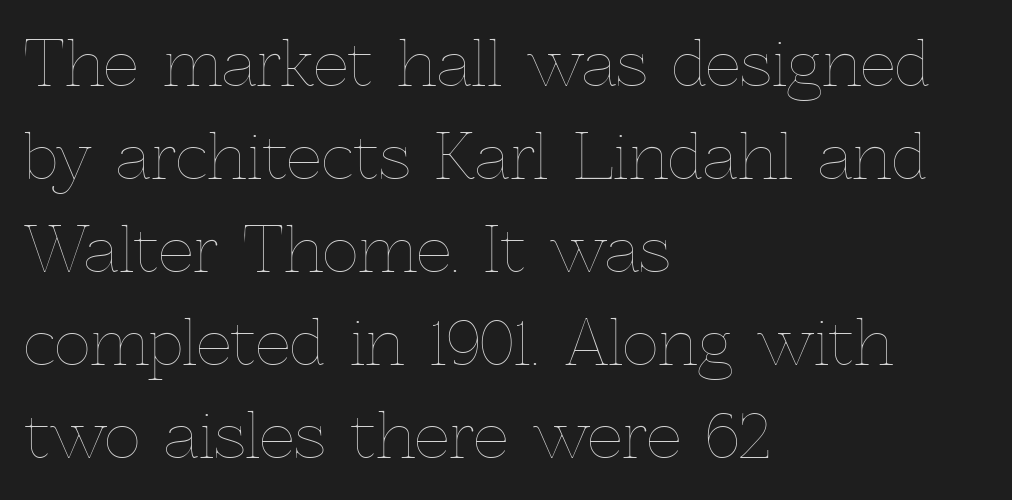
Q: Is the text bold? A: No.
Q: Is the text italic (slanted)? A: No, it is upright.
Q: Is the text underlined? A: No.
Q: How is the paragraph aligned? A: Left-aligned.
Q: Is the spacing between letters normal or unusually wide? A: Normal.
Q: Is the spacing between lines tight, normal or loose? A: Normal.
Q: Width (condensed, normal, or wide)? A: Normal.
Q: x-height? A: Medium.
Q: Monospaced? A: No.
